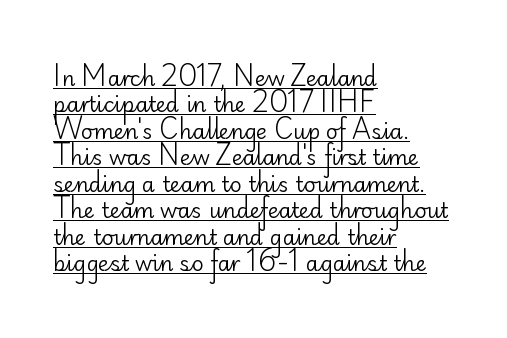
This sample is left-justified, so line endings fall wherever the words run out. How would I describe the line gaps? Plain and ordinary. A typesetter would call this zero additional tracking. Italic? Not at all — the glyphs are vertical. Heft: none added — not bold. Honestly, the underline is the first thing you notice here.
